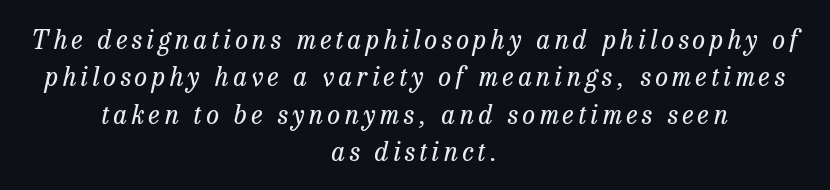
Rows of type keep a routine distance in the vertical direction. The cut favours lightness, reaching ordinary text weight at its darkest. The glyphs are unaccompanied by any horizontal stroke below them. It's the slanting kind of type. One-word summary of the alignment: center.
